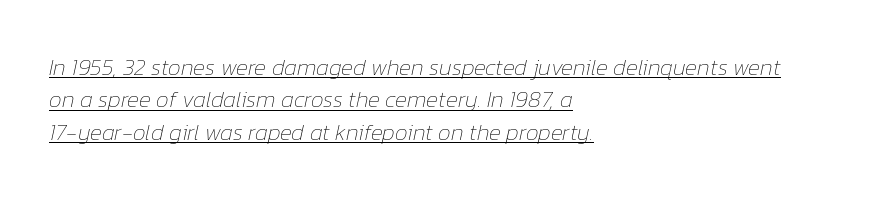
The image shows 23 px text type, italic (leaning right); set left-aligned, normal line spacing (1.41x), normal letter spacing, underlined.
